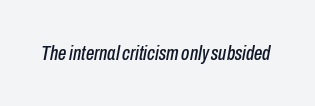
Q: Is the text italic (slanted)? A: Yes, it leans right by about 10 degrees.
Q: Is the text underlined? A: No.
Q: Is the spacing between letters normal or unusually wide? A: Normal.
